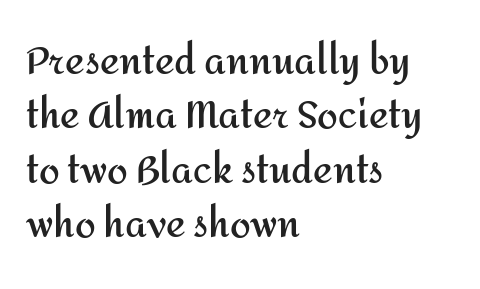
{"serif": "no", "italic": "no", "bold": "yes", "weight": "semibold", "width": "normal", "stroke_contrast": "medium", "x_height": "medium", "monospaced": "no", "underline": "no", "align": "left", "line_spacing": "normal", "line_spacing_ratio": 1.47, "letter_spacing": "normal", "letter_spacing_em": 0.0, "glyph_px": 37}
